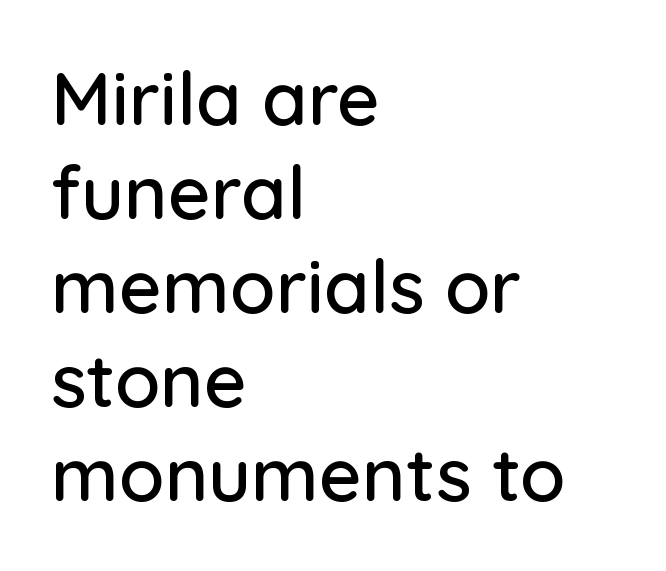
Q: Is the text italic (slanted)? A: No, it is upright.
Q: Is the typeface a serif or a sans-serif typeface? A: Sans-serif.
Q: Is the text underlined? A: No.
Q: How is the paragraph aligned? A: Left-aligned.
Q: Is the spacing between letters normal or unusually wide? A: Normal.
Q: Is the spacing between lines tight, normal or loose? A: Normal.
Q: Width (condensed, normal, or wide)? A: Normal.
Q: Stroke contrast? A: Low.
Q: x-height? A: Medium.
Q: Monospaced? A: No.
